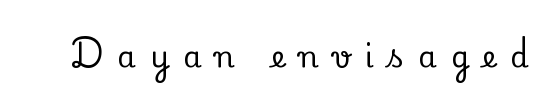
Q: Is the text italic (slanted)? A: No, it is upright.
Q: Is the typeface a serif or a sans-serif typeface? A: Serif.
Q: Is the text underlined? A: No.
Q: Is the spacing between letters normal or unusually wide? A: Unusually wide.
Q: Width (condensed, normal, or wide)? A: Normal.
Q: Stroke contrast? A: Low.
Q: x-height? A: Small.
Q: Monospaced? A: No.
